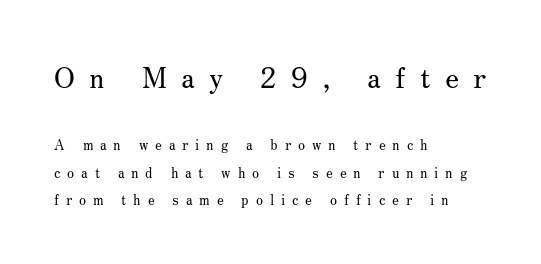
Has an underline been added? It has not. Caption: face not bold, strokes unweighted. To sum up the face: it has serifs. What's the leading like? Stretched, with rows far apart. Each letter keeps its own natural width here, so spacing adapts to shape.
